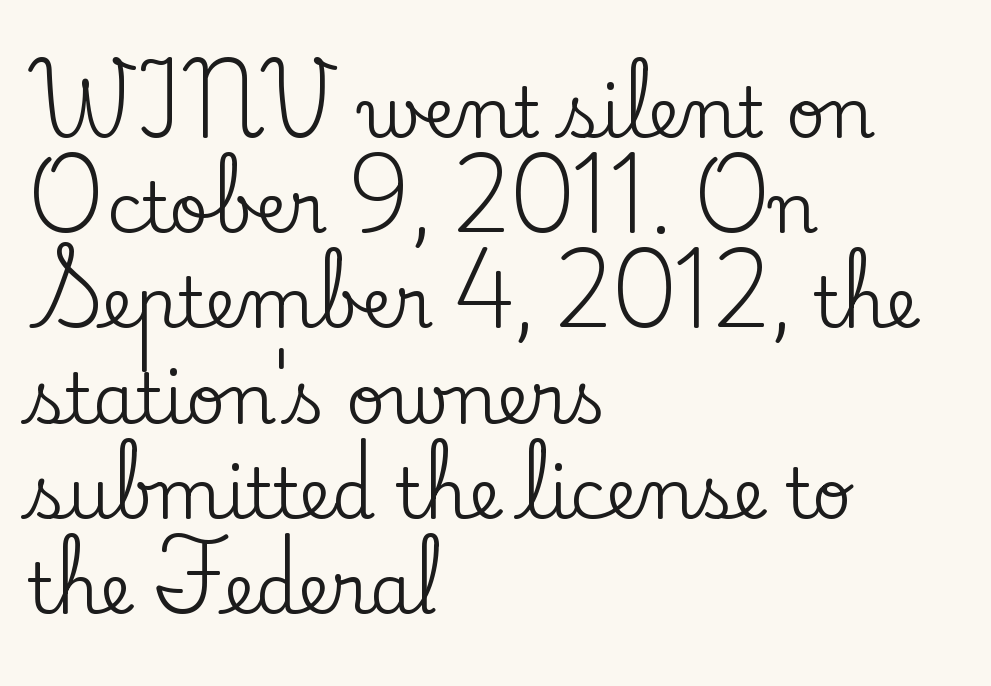
The image shows 69 px serif type, upright; set left-aligned, normal line spacing (1.38x), normal letter spacing, not underlined; low stroke contrast and a small x-height.
